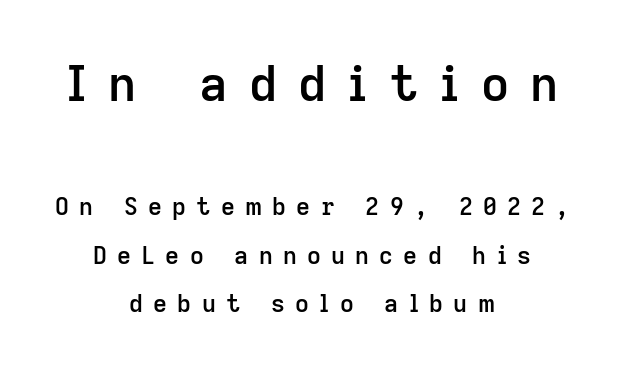
{"serif": "no", "italic": "no", "bold": "semi", "weight": "semibold", "width": "normal", "stroke_contrast": "low", "x_height": "medium", "monospaced": "no", "underline": "no", "align": "center", "line_spacing": "loose", "line_spacing_ratio": 2.02, "letter_spacing": "wide", "letter_spacing_em": 0.43, "larger_block": "first", "size_ratio": 2.04, "glyph_px": 49}
